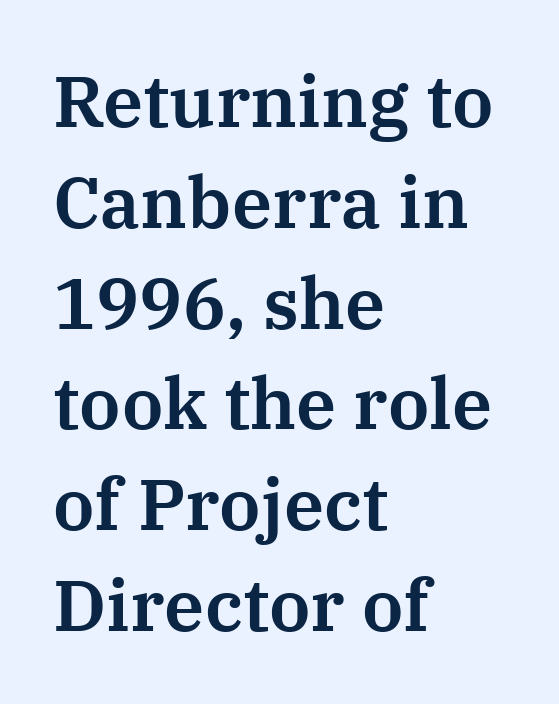
Q: Is the text italic (slanted)? A: No, it is upright.
Q: Is the typeface a serif or a sans-serif typeface? A: Serif.
Q: Is the text underlined? A: No.
Q: How is the paragraph aligned? A: Left-aligned.
Q: Is the spacing between letters normal or unusually wide? A: Normal.
Q: Is the spacing between lines tight, normal or loose? A: Normal.
Q: Width (condensed, normal, or wide)? A: Normal.
Q: Stroke contrast? A: Medium.
Q: x-height? A: Medium.
Q: Monospaced? A: No.
